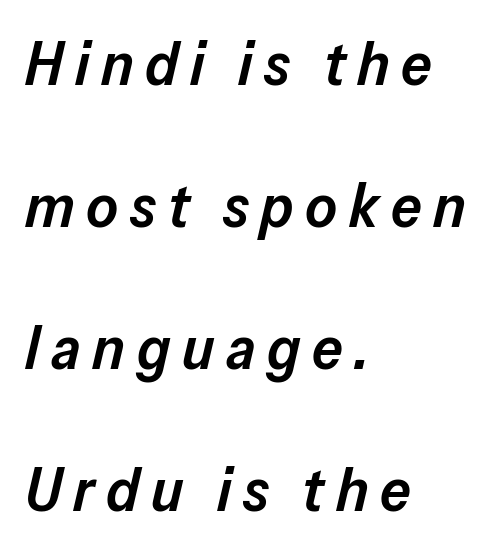
Q: Is the text bold? A: Semi-bold.
Q: Is the text italic (slanted)? A: Yes, it leans right by about 13 degrees.
Q: Is the text underlined? A: No.
Q: How is the paragraph aligned? A: Left-aligned.
Q: Is the spacing between lines tight, normal or loose? A: Loose.
Q: Width (condensed, normal, or wide)? A: Normal.
Q: Stroke contrast? A: Low.
Q: x-height? A: Medium.
Q: Monospaced? A: No.
